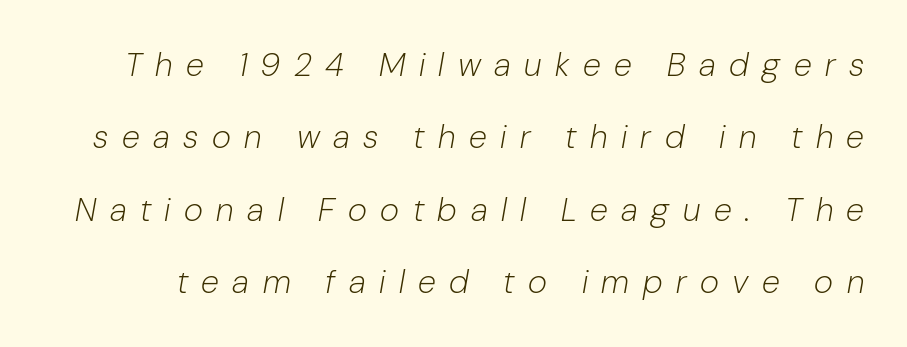
The image shows 33 px light type, italic (leaning right); set loose line spacing (2.19x), unusually wide letter spacing (+0.41 em), not underlined; low stroke contrast and a medium x-height.
